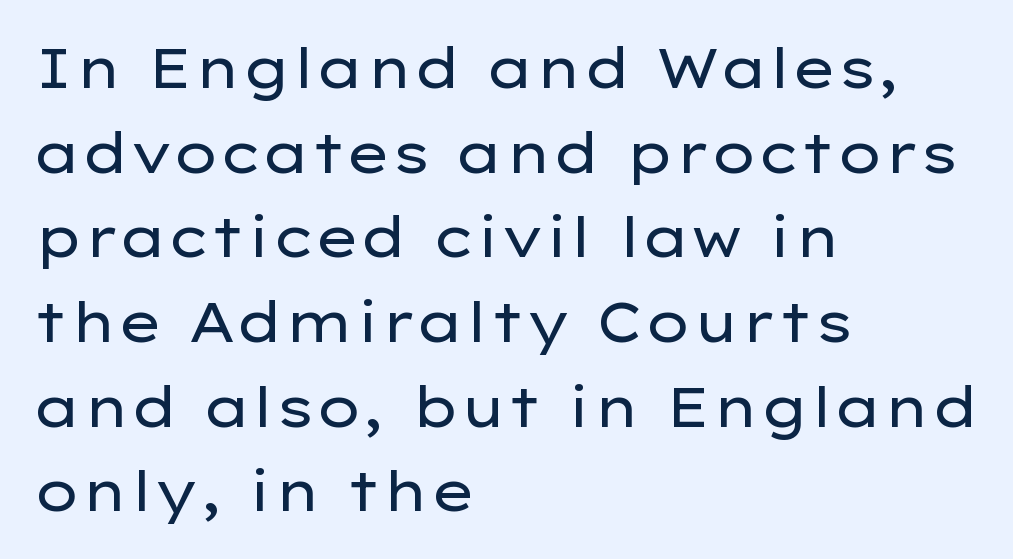
Leading: standard. The lettering stays uniformly vertical, giving the passage a roman look. The designer went with a sans here, leaving each stem footless. How are the letters spaced? Ordinarily, with no added tracking. The passage shown is not bold in any degree.
